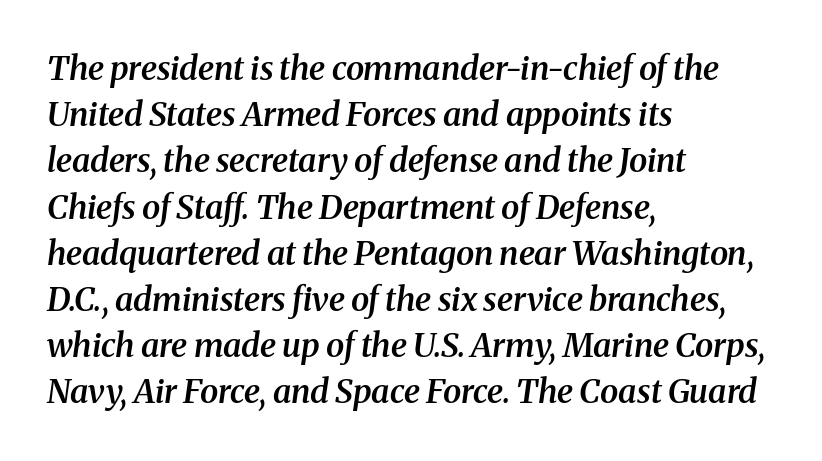
Q: Is the text bold? A: Semi-bold.
Q: Is the text italic (slanted)? A: Yes, it leans right by about 8 degrees.
Q: Is the typeface a serif or a sans-serif typeface? A: Serif.
Q: Is the text underlined? A: No.
Q: How is the paragraph aligned? A: Left-aligned.
Q: Is the spacing between letters normal or unusually wide? A: Normal.
Q: Is the spacing between lines tight, normal or loose? A: Normal.
Q: Width (condensed, normal, or wide)? A: Normal.
Q: Stroke contrast? A: Medium.
Q: x-height? A: Medium.
Q: Monospaced? A: No.
